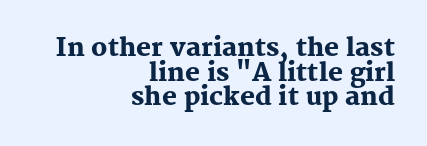
The image shows 25 px bold type, upright; set right-aligned, tight line spacing (0.99x), normal letter spacing, not underlined.
